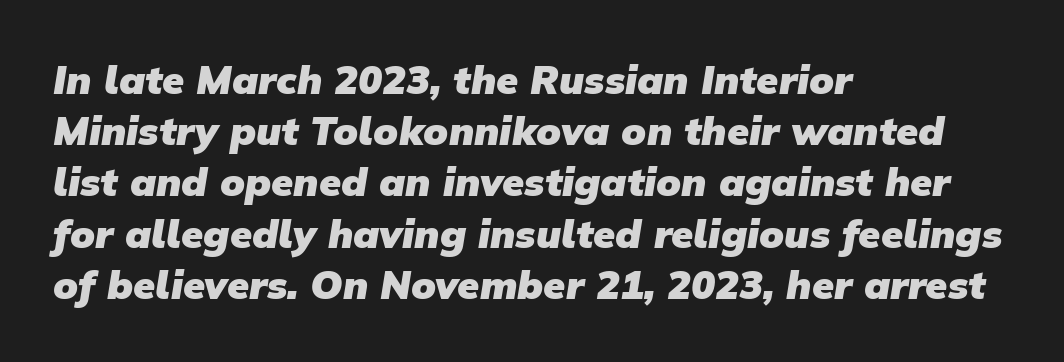
Q: Is the text bold? A: Yes.
Q: Is the typeface a serif or a sans-serif typeface? A: Sans-serif.
Q: Is the text underlined? A: No.
Q: How is the paragraph aligned? A: Left-aligned.
Q: Is the spacing between letters normal or unusually wide? A: Normal.
Q: Is the spacing between lines tight, normal or loose? A: Normal.
Q: Width (condensed, normal, or wide)? A: Normal.
Q: Stroke contrast? A: Low.
Q: x-height? A: Medium.
Q: Monospaced? A: No.
